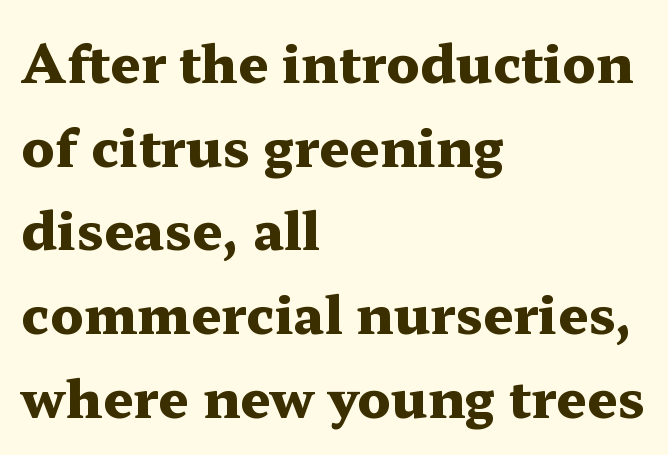
{"serif": "yes", "italic": "no", "bold": "yes", "weight": "heavy", "width": "wide", "stroke_contrast": "medium", "x_height": "medium", "monospaced": "no", "underline": "no", "align": "left", "line_spacing": "normal", "line_spacing_ratio": 1.58, "letter_spacing": "normal", "letter_spacing_em": 0.0, "glyph_px": 53}
